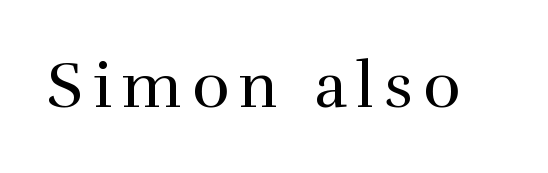
Q: Is the text bold? A: No.
Q: Is the text italic (slanted)? A: No, it is upright.
Q: Is the typeface a serif or a sans-serif typeface? A: Serif.
Q: Is the text underlined? A: No.
Q: Width (condensed, normal, or wide)? A: Normal.
Q: x-height? A: Medium.
Q: Monospaced? A: No.
